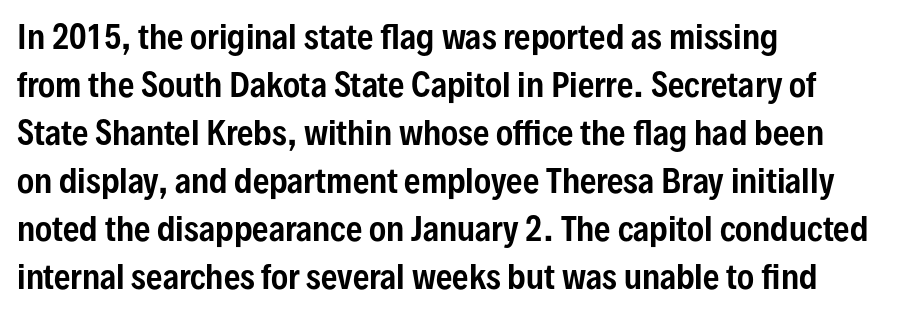
Every row of glyphs begins at an identical x-position on the left. The face used here is proportionally spaced, like ordinary book or web type. Caption: standard tracking, unaltered. Vertical spacing — default. The type family on display is of the sans-serif kind.
